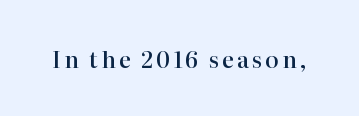
{"italic": "no", "bold": "semi", "underline": "no", "glyph_px": 23}
